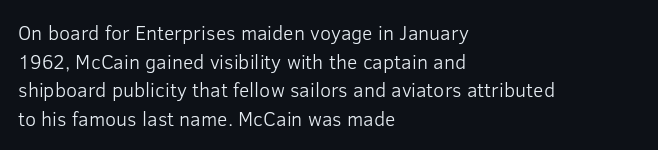
Honestly, the letter spacing is just normal — you wouldn't notice it. Every row of glyphs begins at an identical x-position on the left. The lettering holds an erect, upright posture throughout. A typesetter would call this leading conventional body-copy spacing.
